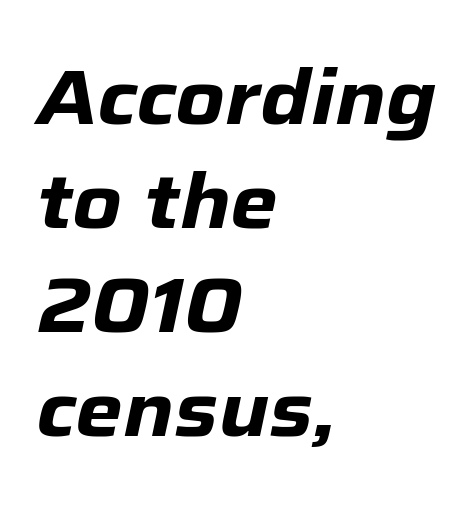
The image shows 76 px heavy type, italic (leaning right); set left-aligned, normal line spacing (1.37x), normal letter spacing, not underlined; low stroke contrast and a medium x-height.
